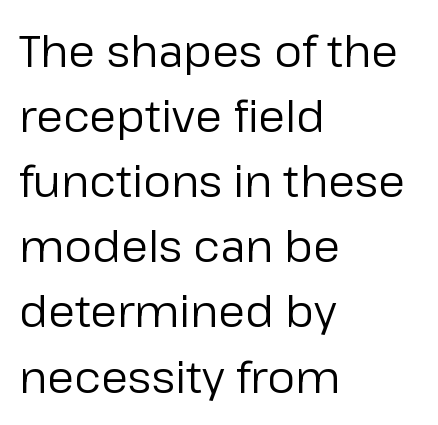
{"serif": "no", "italic": "no", "bold": "no", "weight": "regular", "width": "normal", "stroke_contrast": "low", "x_height": "medium", "monospaced": "no", "underline": "no", "align": "left", "line_spacing": "normal", "line_spacing_ratio": 1.48, "letter_spacing": "normal", "letter_spacing_em": 0.0, "glyph_px": 44}
